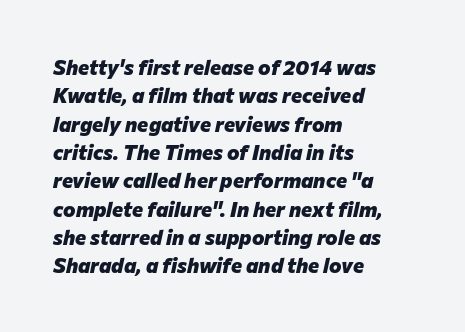
{"italic": "yes", "lean": "right", "slant_degrees": 12, "bold": "yes", "underline": "no", "align": "left", "line_spacing": "normal", "line_spacing_ratio": 1.35, "letter_spacing": "normal", "letter_spacing_em": 0.0, "glyph_px": 21}
